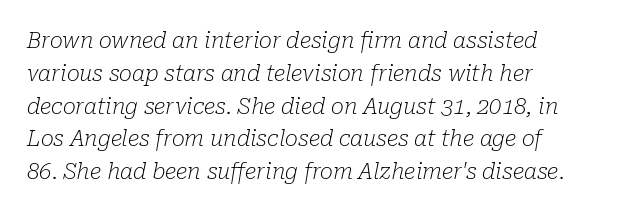
The image shows 22 px text type, italic (leaning right); set left-aligned, normal line spacing (1.49x), normal letter spacing, not underlined.
